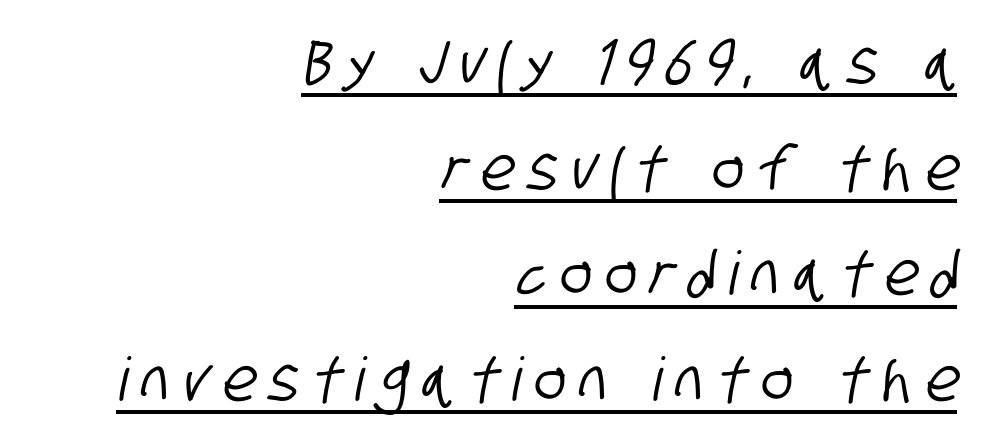
The image shows 60 px condensed sans-serif type; set right-aligned, line spacing 1.76x, unusually wide letter spacing (+0.23 em), underlined; low stroke contrast and a large x-height.
